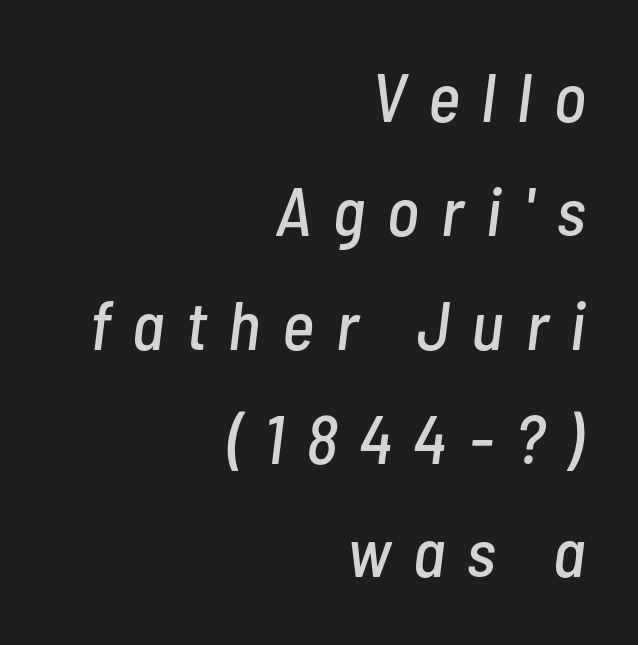
The image shows 69 px condensed type, italic (leaning right); set right-aligned, normal line spacing (1.65x), unusually wide letter spacing (+0.32 em), not underlined; low stroke contrast and a medium x-height.
